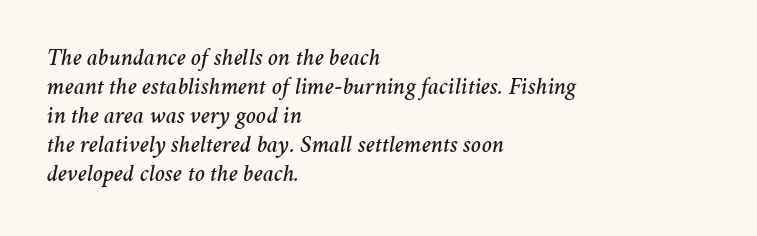
The image shows 24 px text type, italic (leaning right); set left-aligned, line spacing 1.21x, normal letter spacing, not underlined.
